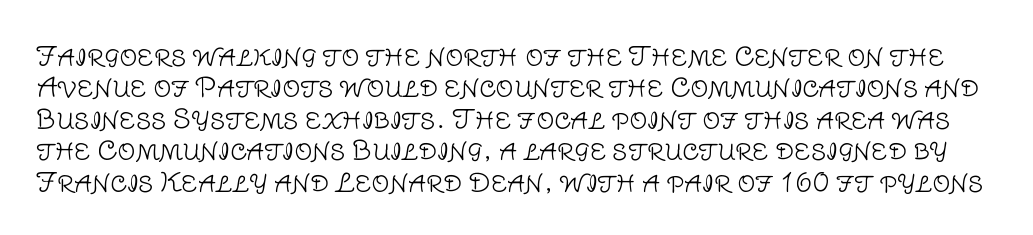
Q: Is the text bold? A: No.
Q: Is the text italic (slanted)? A: Yes.
Q: Is the text underlined? A: No.
Q: Is the spacing between letters normal or unusually wide? A: Normal.
Q: Is the spacing between lines tight, normal or loose? A: Normal.
